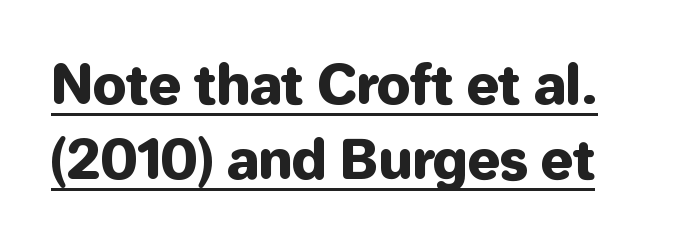
Q: Is the text italic (slanted)? A: No, it is upright.
Q: Is the typeface a serif or a sans-serif typeface? A: Sans-serif.
Q: Is the text underlined? A: Yes.
Q: Is the spacing between letters normal or unusually wide? A: Normal.
Q: Is the spacing between lines tight, normal or loose? A: Normal.
Q: Width (condensed, normal, or wide)? A: Normal.
Q: Stroke contrast? A: Low.
Q: x-height? A: Medium.
Q: Monospaced? A: No.
